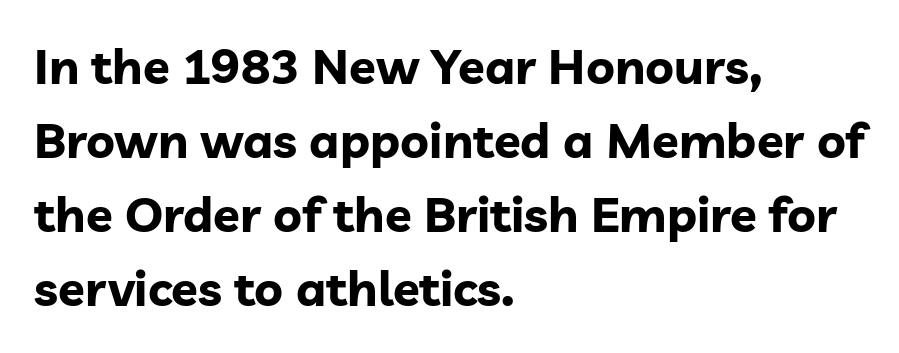
{"serif": "no", "italic": "no", "bold": "yes", "weight": "bold", "width": "normal", "stroke_contrast": "low", "x_height": "medium", "monospaced": "no", "underline": "no", "align": "left", "line_spacing": "normal", "line_spacing_ratio": 1.51, "letter_spacing": "normal", "letter_spacing_em": 0.0, "glyph_px": 49}
